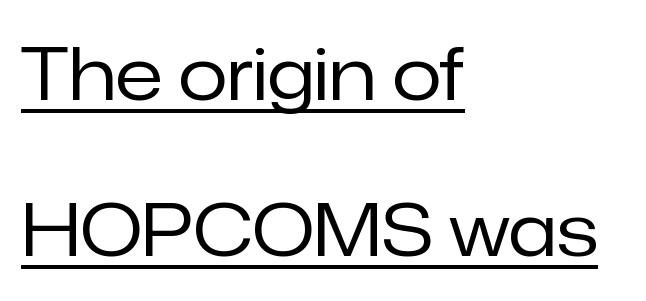
Does the copy run flush right? No — it runs flush left. Ascenders rise straight up at ninety degrees. Vertical spacing — loose. Do the characters align in a grid? No, the font is proportional. The face used here appears with an underline applied. The face used here is a sans, in the tradition of grotesques and geometrics.
